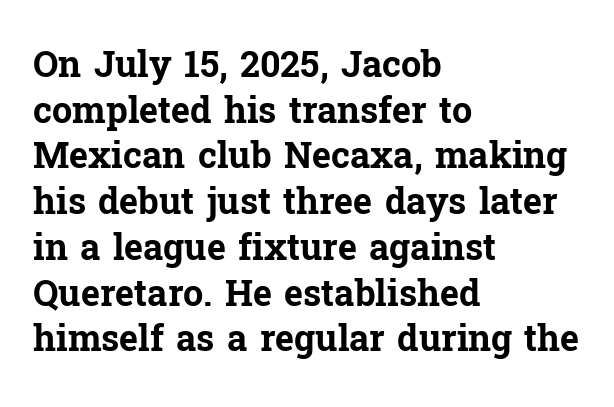
The image shows 36 px bold serif type, upright; set left-aligned, normal line spacing (1.27x), normal letter spacing, not underlined; low stroke contrast and a medium x-height.
